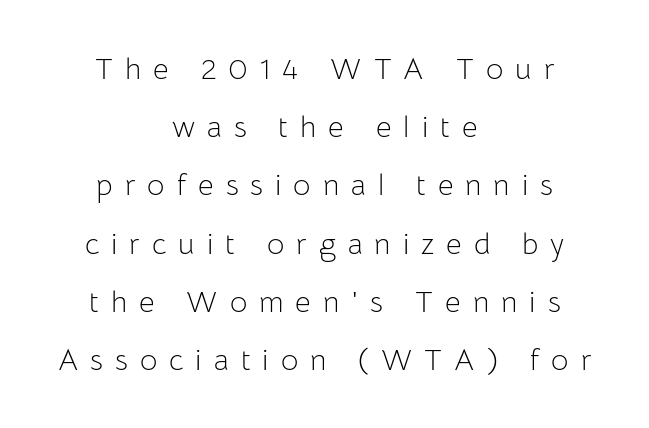
The image shows 30 px light sans-serif type, upright; set centered, loose line spacing (1.94x), unusually wide letter spacing (+0.4 em), not underlined; low stroke contrast and a medium x-height.
